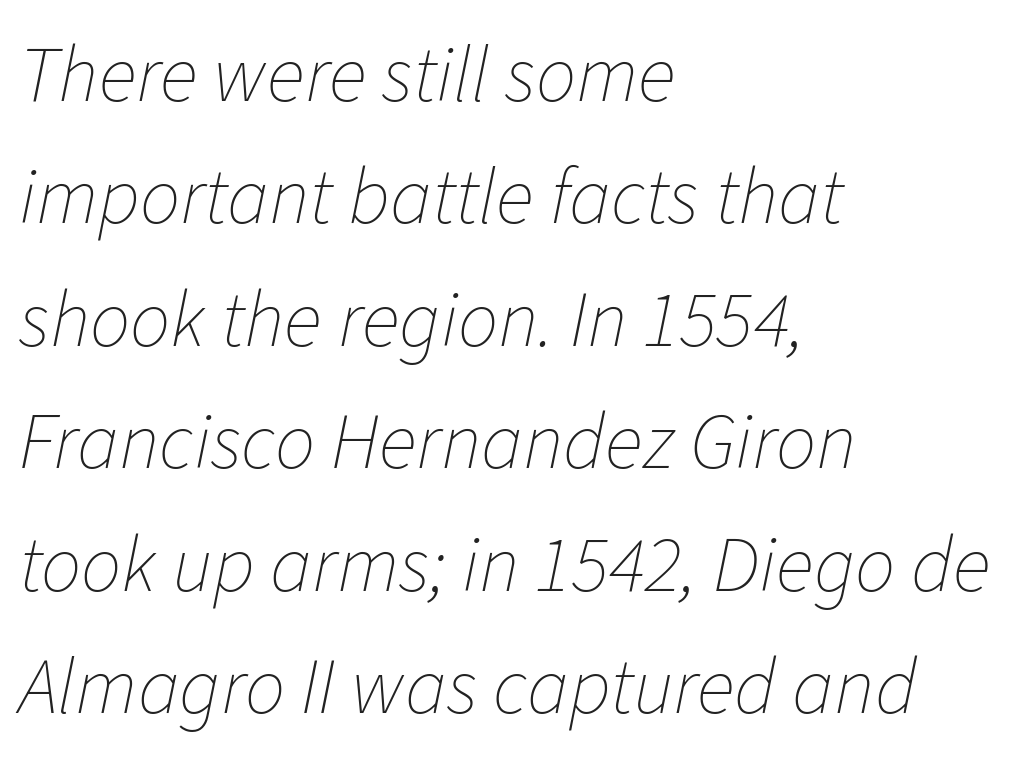
Q: Is the text bold? A: No.
Q: Is the text italic (slanted)? A: Yes, it leans right by about 11 degrees.
Q: Is the text underlined? A: No.
Q: How is the paragraph aligned? A: Left-aligned.
Q: Is the spacing between letters normal or unusually wide? A: Normal.
Q: Is the spacing between lines tight, normal or loose? A: Normal.
Q: Width (condensed, normal, or wide)? A: Normal.
Q: Stroke contrast? A: Low.
Q: x-height? A: Medium.
Q: Monospaced? A: No.
